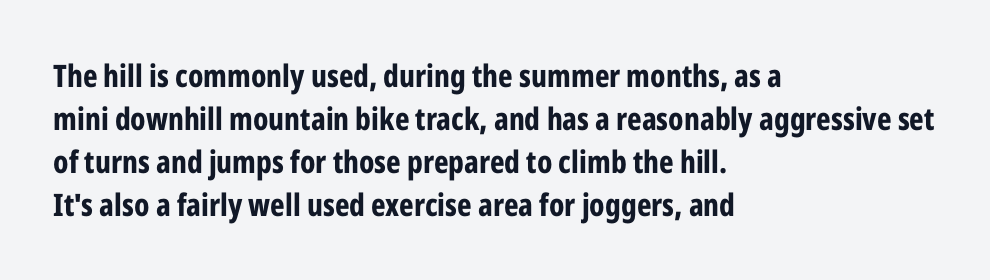
The image shows 31 px bold, condensed sans-serif type, upright; set left-aligned, normal line spacing (1.39x), normal letter spacing, not underlined; low stroke contrast and a medium x-height.
